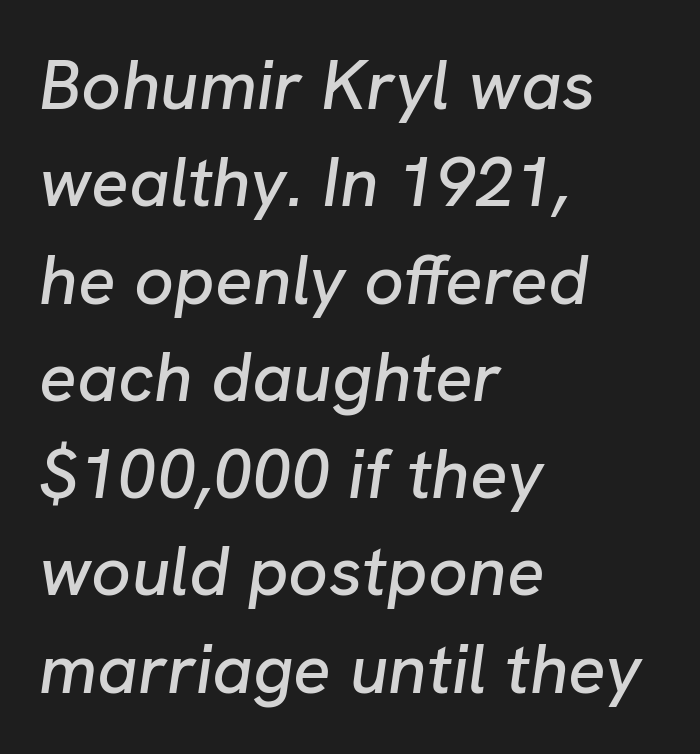
The lines are quadded left. The axis of the letterforms is tilted away from vertical. Has an underline been added? It has not. This sample has the flowing, uneven cadence of proportional lettering. The rendering keeps characters at their native spacing.
